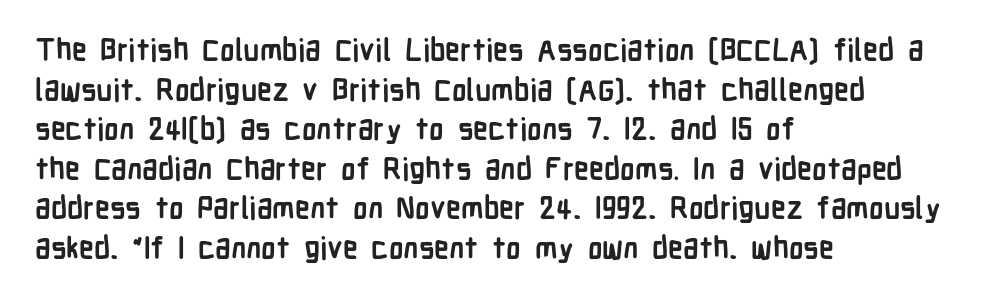
{"serif": "no", "italic": "no", "bold": "yes", "weight": "semibold", "width": "condensed", "stroke_contrast": "low", "x_height": "medium", "monospaced": "no", "underline": "no", "align": "left", "line_spacing": "normal", "line_spacing_ratio": 1.32, "letter_spacing": "normal", "letter_spacing_em": 0.0, "glyph_px": 30}
